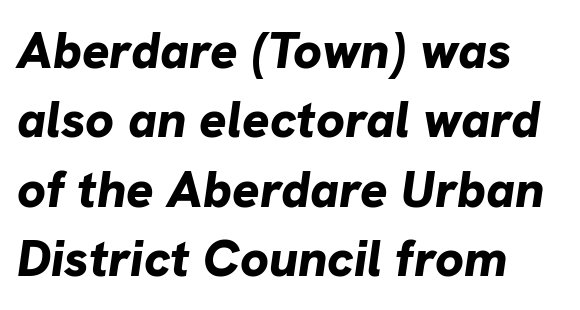
{"italic": "yes", "lean": "right", "slant_degrees": 8, "bold": "yes", "weight": "bold", "width": "normal", "stroke_contrast": "low", "x_height": "medium", "monospaced": "no", "underline": "no", "align": "left", "line_spacing": "normal", "line_spacing_ratio": 1.36, "letter_spacing": "normal", "letter_spacing_em": 0.0, "glyph_px": 51}
